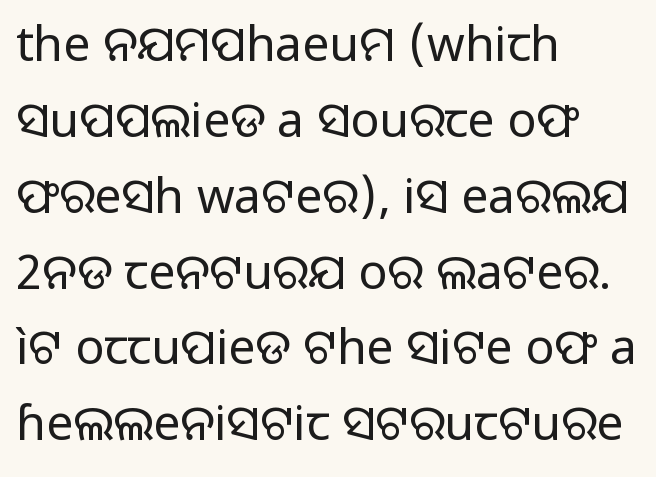
The image shows 48 px regular-weight sans-serif type, upright; set left-aligned, normal line spacing (1.58x), normal letter spacing, not underlined; low stroke contrast and a medium x-height.
